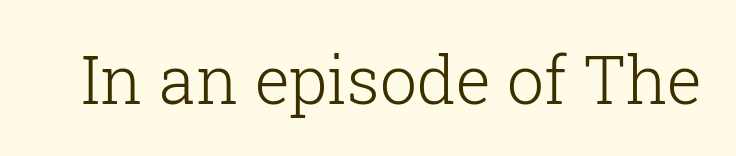
Note: serifs present on the glyphs. You could call the tracking neutral — neither tight nor loose. The letters stand upright; this is a roman face. Summary of weight: not heavy and not bold. Rule under the text: the space is simply empty. The face used here is proportionally spaced, like ordinary book or web type.
